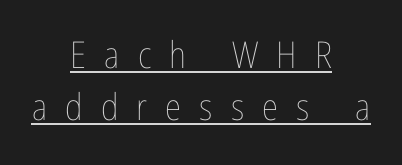
{"italic": "no", "bold": "no", "weight": "thin", "width": "condensed", "stroke_contrast": "low", "x_height": "medium", "monospaced": "no", "underline": "yes", "align": "center", "line_spacing": "normal", "line_spacing_ratio": 1.4, "letter_spacing": "wide", "letter_spacing_em": 0.49, "glyph_px": 37}
